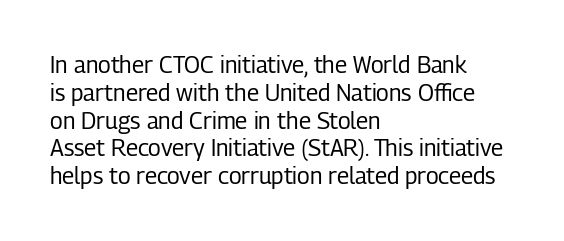
{"italic": "no", "bold": "no", "underline": "no", "align": "left", "line_spacing_ratio": 1.21, "letter_spacing": "normal", "letter_spacing_em": 0.0, "glyph_px": 23}
